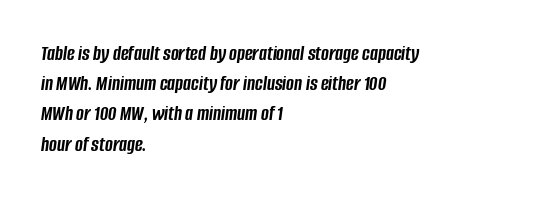
The image shows 21 px bold type, italic (leaning right); set left-aligned, normal line spacing (1.44x), normal letter spacing, not underlined.
